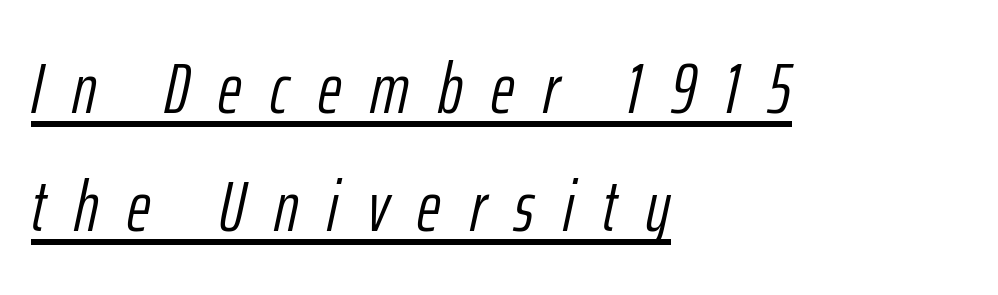
The image shows 72 px light, condensed type, italic (leaning right); set left-aligned, normal line spacing (1.64x), unusually wide letter spacing (+0.4 em), underlined; low stroke contrast and a medium x-height.
